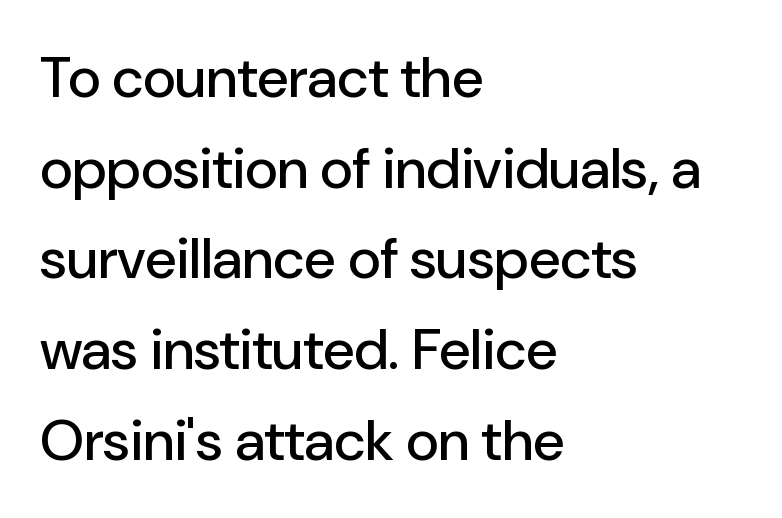
{"serif": "no", "italic": "no", "width": "normal", "stroke_contrast": "low", "x_height": "medium", "monospaced": "no", "underline": "no", "align": "left", "line_spacing": "normal", "line_spacing_ratio": 1.59, "letter_spacing": "normal", "letter_spacing_em": 0.0, "glyph_px": 57}
